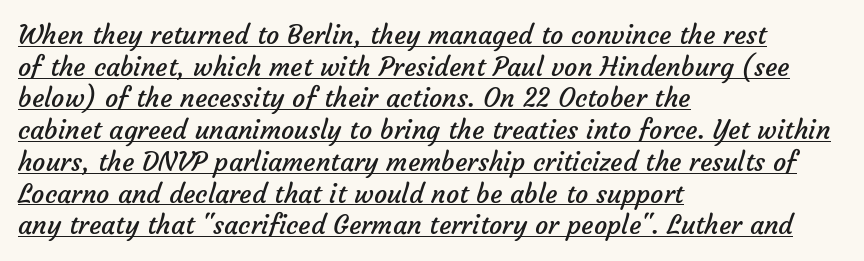
The image shows 26 px text type; set left-aligned, line spacing 1.22x, normal letter spacing, underlined.
